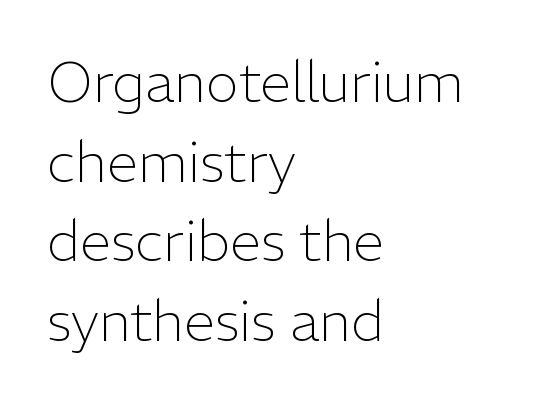
Every stem runs plumb, perpendicular to the baseline. Counters stay open thanks to moderate or lighter strokes. Line beginnings align vertically; line endings do not. The passage shown is typed in a proportional face where columns would drift. Baseline-to-baseline distance is the conventional proportion of letter height.
